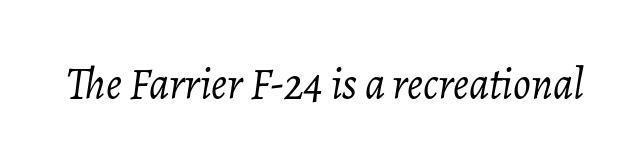
Q: Is the text bold? A: No.
Q: Is the text italic (slanted)? A: Yes, it leans right by about 7 degrees.
Q: Is the text underlined? A: No.
Q: Is the spacing between letters normal or unusually wide? A: Normal.
Q: Width (condensed, normal, or wide)? A: Normal.
Q: Stroke contrast? A: Low.
Q: x-height? A: Medium.
Q: Monospaced? A: No.
